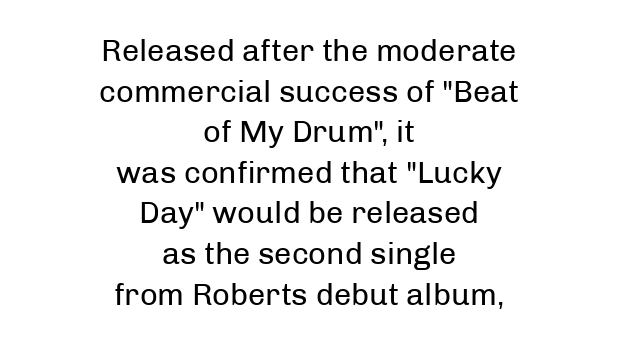
Rows of type keep a routine distance in the vertical direction. You could not count columns in this text — the font is proportionally spaced. Default kerning and tracking; the words read as compact shapes. Glance below the letters and you will spot only blank space. Is there any slant? The stems are plumb. The face looks like a standard text weight, possibly lighter.
